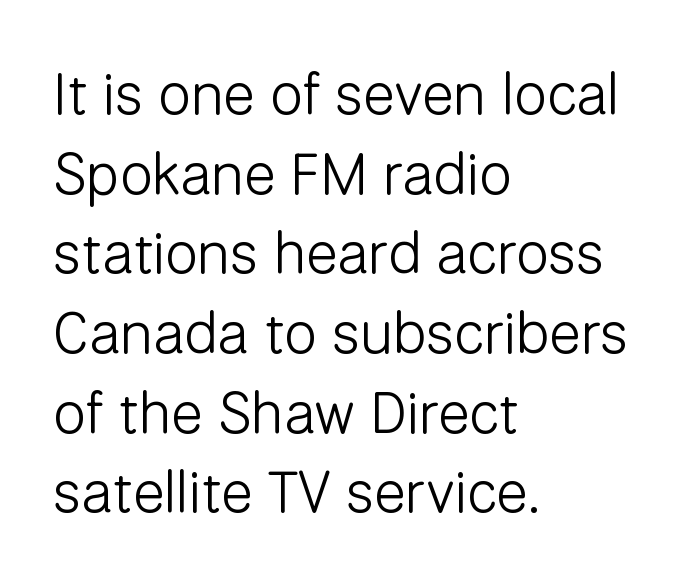
Q: Is the text bold? A: No.
Q: Is the text italic (slanted)? A: No, it is upright.
Q: Is the typeface a serif or a sans-serif typeface? A: Sans-serif.
Q: Is the text underlined? A: No.
Q: How is the paragraph aligned? A: Left-aligned.
Q: Is the spacing between letters normal or unusually wide? A: Normal.
Q: Is the spacing between lines tight, normal or loose? A: Normal.
Q: Width (condensed, normal, or wide)? A: Normal.
Q: Stroke contrast? A: Low.
Q: x-height? A: Medium.
Q: Monospaced? A: No.
